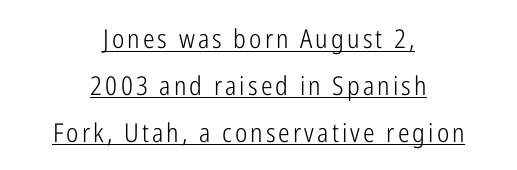
The strokes carry an ordinary text weight at most. Glance below the letters and you will spot a drawn line. Reading down the block, each line starts at a different indent, mirrored at its end. Posture: vertical.
